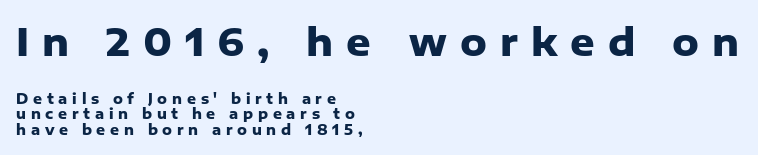
{"serif": "no", "italic": "no", "bold": "yes", "weight": "heavy", "width": "normal", "stroke_contrast": "low", "x_height": "medium", "monospaced": "no", "underline": "no", "align": "left", "line_spacing": "tight", "line_spacing_ratio": 1.11, "letter_spacing": "wide", "letter_spacing_em": 0.34, "larger_block": "first", "size_ratio": 2.71, "glyph_px": 38}
